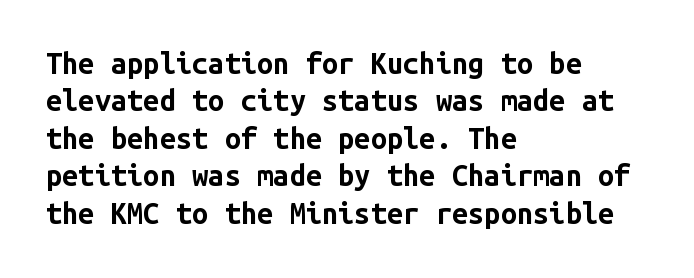
Stroke terminals: plain, sans-serif. The sample has been set heavy, in full bold. The letters stand upright; this is a roman face. Baseline-to-baseline distance is the conventional proportion of letter height. A typesetter would call this monospace, since all characters share one set width. Does the copy run flush right? No — it runs flush left.
